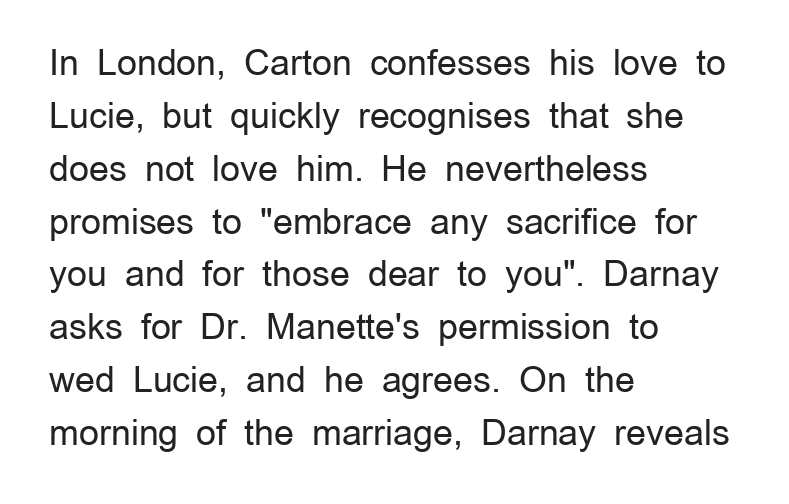
{"serif": "no", "italic": "no", "bold": "no", "weight": "regular", "width": "normal", "stroke_contrast": "low", "x_height": "medium", "monospaced": "no", "underline": "no", "align": "left", "line_spacing": "normal", "line_spacing_ratio": 1.51, "letter_spacing": "normal", "letter_spacing_em": 0.0, "glyph_px": 35}
